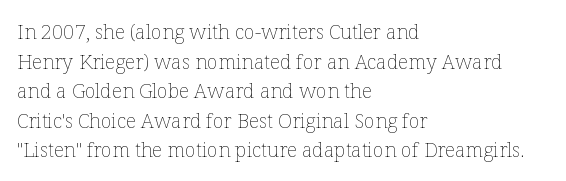
The image shows 20 px text type, upright; set left-aligned, normal line spacing (1.48x), normal letter spacing, not underlined.
